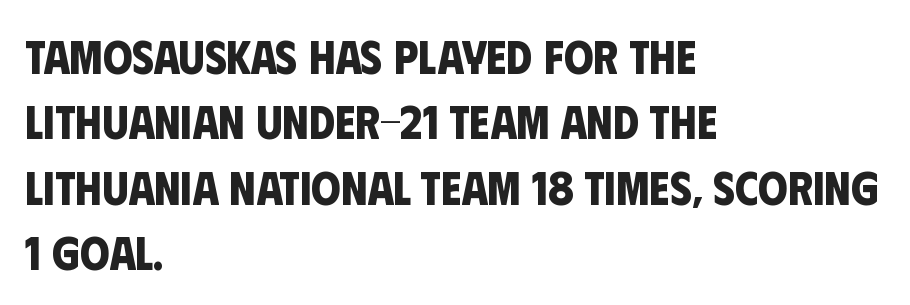
Q: Is the text bold? A: Yes.
Q: Is the typeface a serif or a sans-serif typeface? A: Sans-serif.
Q: Is the text underlined? A: No.
Q: How is the paragraph aligned? A: Left-aligned.
Q: Is the spacing between letters normal or unusually wide? A: Normal.
Q: Is the spacing between lines tight, normal or loose? A: Normal.
Q: Width (condensed, normal, or wide)? A: Condensed.
Q: Stroke contrast? A: Low.
Q: x-height? A: Large.
Q: Monospaced? A: No.
